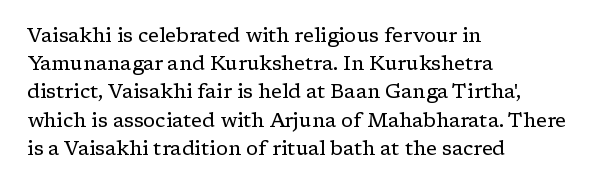
The image shows 20 px text type, upright; set left-aligned, normal line spacing (1.41x), normal letter spacing, not underlined.
